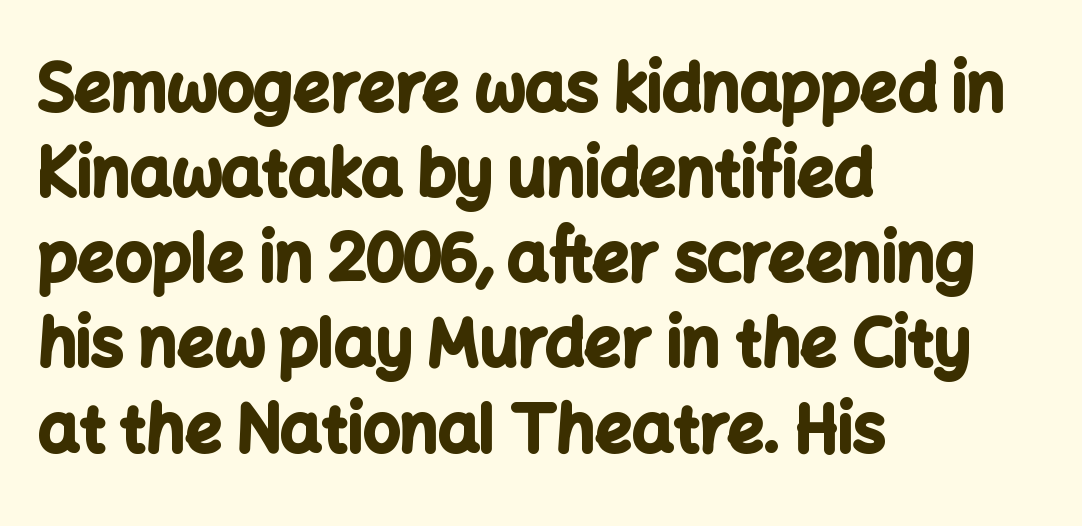
Does the weight exceed regular? Yes, all the way to bold. Does the leading feel generous? No, just average. The passage shown is typed in a proportional face where columns would drift. Quick note: underline off.
